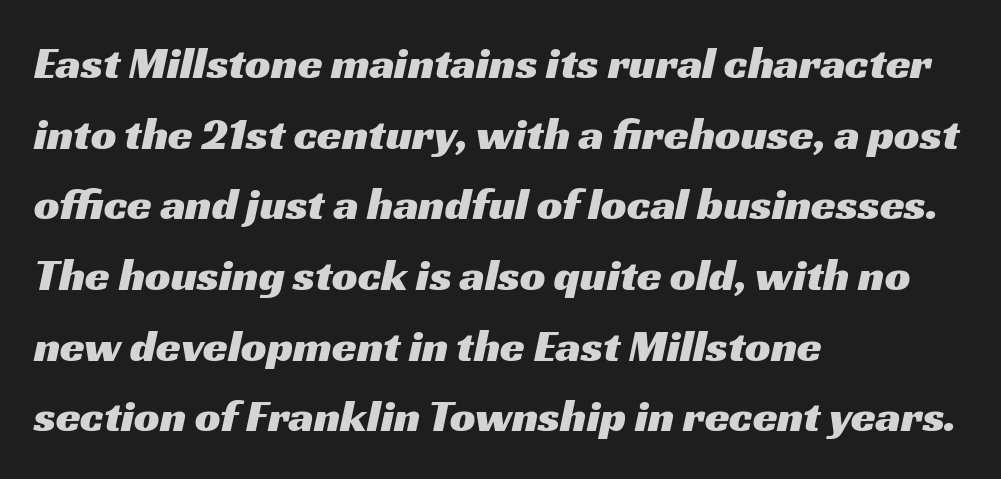
The image shows 45 px wide sans-serif type; set left-aligned, normal line spacing (1.57x), normal letter spacing, not underlined; medium stroke contrast and a medium x-height.
